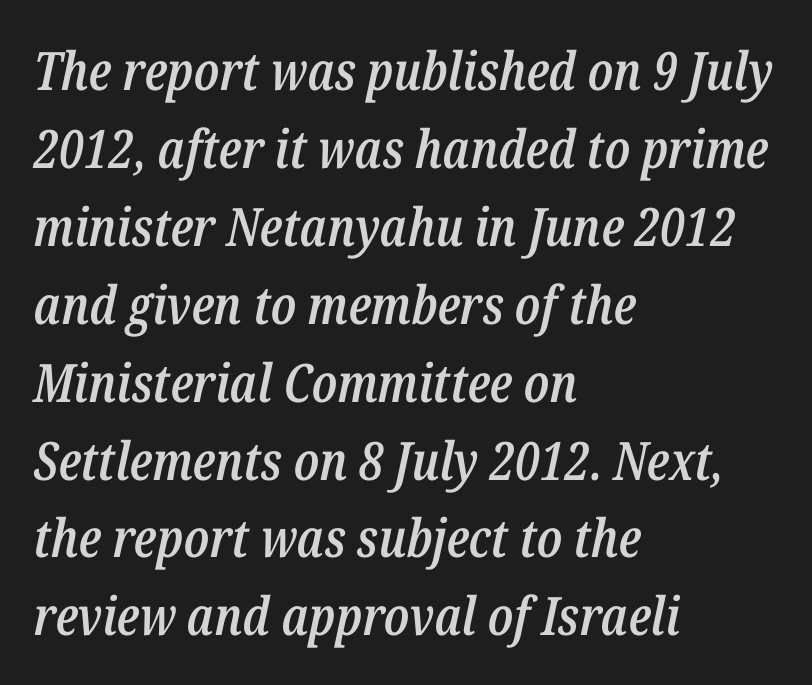
Q: Is the text bold? A: Semi-bold.
Q: Is the text italic (slanted)? A: Yes, it leans right by about 12 degrees.
Q: Is the text underlined? A: No.
Q: How is the paragraph aligned? A: Left-aligned.
Q: Is the spacing between letters normal or unusually wide? A: Normal.
Q: Is the spacing between lines tight, normal or loose? A: Normal.
Q: Width (condensed, normal, or wide)? A: Condensed.
Q: Stroke contrast? A: Low.
Q: x-height? A: Medium.
Q: Monospaced? A: No.
